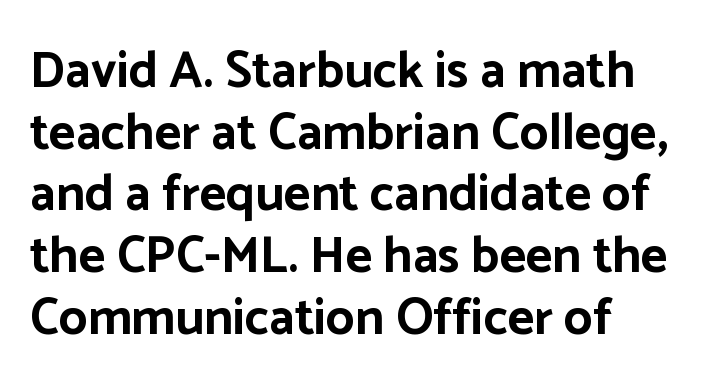
The image shows 51 px bold sans-serif type, upright; set line spacing 1.21x, normal letter spacing, not underlined; low stroke contrast and a medium x-height.
